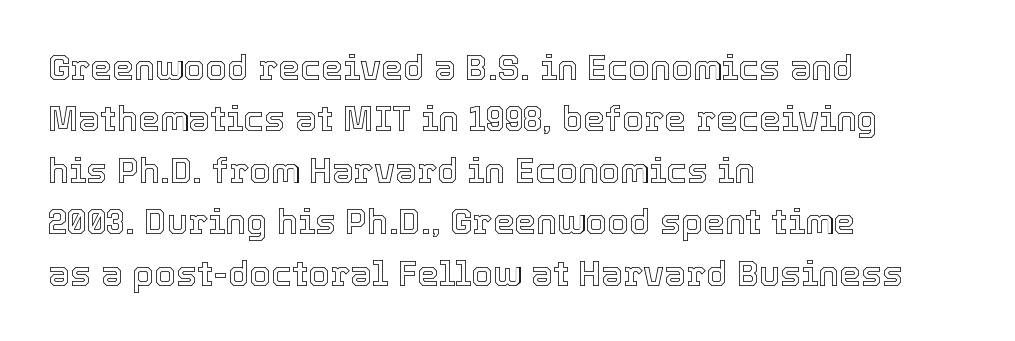
{"italic": "no", "width": "normal", "x_height": "medium", "monospaced": "no", "underline": "no", "align": "left", "line_spacing": "normal", "line_spacing_ratio": 1.47, "letter_spacing": "normal", "letter_spacing_em": 0.0, "glyph_px": 35}
